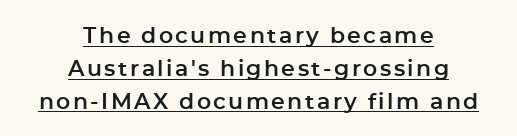
Reading down the block, each line starts at a different indent, mirrored at its end. Leading matches the norm, producing a regular column. The specimen includes a rule beneath the text block's lines. This is the regular roman posture of the typeface.
